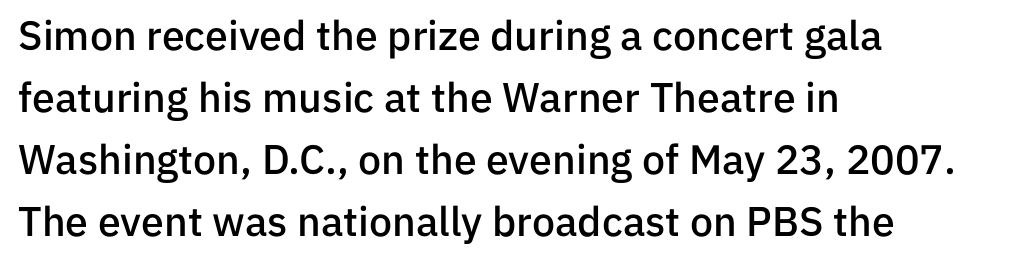
The image shows 41 px semibold sans-serif type, upright; set left-aligned, normal line spacing (1.51x), normal letter spacing, not underlined; low stroke contrast and a medium x-height.
